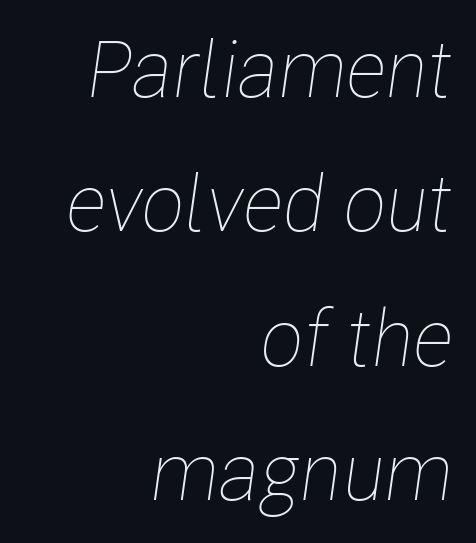
Is the stroke heavy? The answer is a plain regular-or-lighter. Underline: absent. Rows of type keep a routine distance in the vertical direction. Honestly, the letter spacing is just normal — you wouldn't notice it.
